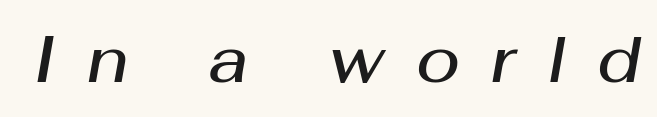
Varying glyph widths throughout — classic text-font behaviour. A bare baseline throughout the passage. The passage shown leans; its letterforms are oblique. Observe the wide spacing: letters keep a clear distance from each other. How heavy is the stroke? Medium-heavy — a semibold, shy of bold.
